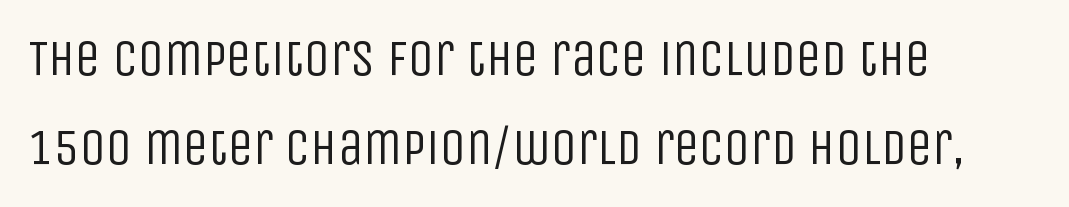
{"serif": "no", "italic": "no", "bold": "no", "weight": "regular", "width": "condensed", "stroke_contrast": "low", "x_height": "large", "monospaced": "no", "underline": "no", "align": "left", "line_spacing_ratio": 1.75, "letter_spacing": "normal", "letter_spacing_em": 0.0, "glyph_px": 51}
